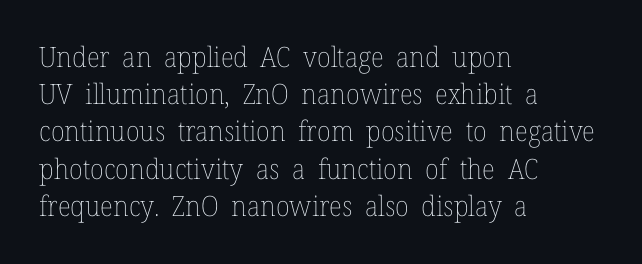
Q: Is the text bold? A: No.
Q: Is the text italic (slanted)? A: No, it is upright.
Q: Is the text underlined? A: No.
Q: How is the paragraph aligned? A: Left-aligned.
Q: Is the spacing between letters normal or unusually wide? A: Normal.
Q: Is the spacing between lines tight, normal or loose? A: Normal.
Q: Width (condensed, normal, or wide)? A: Normal.
Q: Stroke contrast? A: Low.
Q: x-height? A: Medium.
Q: Monospaced? A: No.
